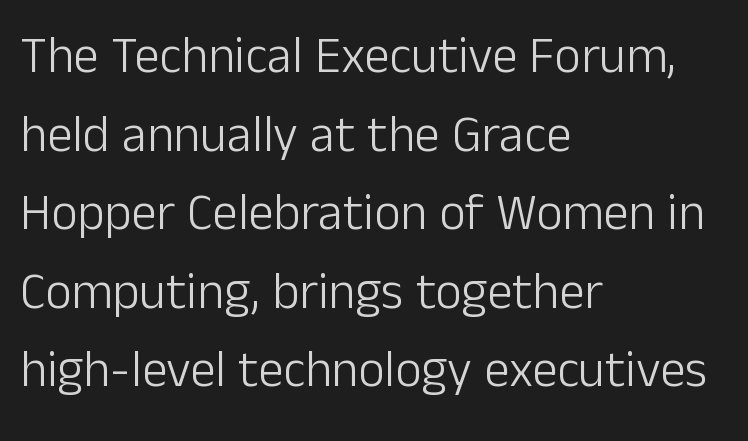
The image shows 51 px light sans-serif type, upright; set left-aligned, normal line spacing (1.54x), normal letter spacing, not underlined; low stroke contrast and a medium x-height.
